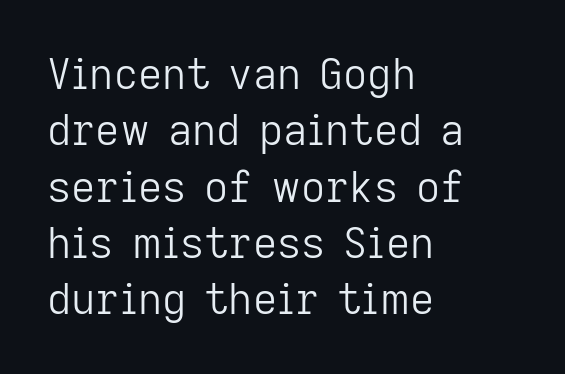
{"serif": "no", "italic": "no", "bold": "no", "weight": "light", "width": "normal", "stroke_contrast": "low", "x_height": "medium", "monospaced": "no", "underline": "no", "align": "left", "line_spacing": "normal", "line_spacing_ratio": 1.34, "letter_spacing": "normal", "letter_spacing_em": 0.0, "glyph_px": 42}
